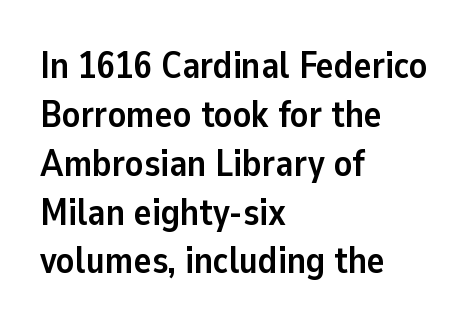
The image shows 37 px semibold sans-serif type, upright; set left-aligned, normal line spacing (1.32x), normal letter spacing, not underlined; low stroke contrast and a medium x-height.
